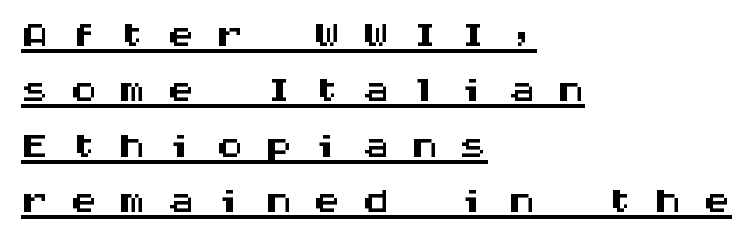
One glance says dense: line gaps are narrower than usual. Students, observe the line beneath the letters — that is underlining. Italic? Not at all — the glyphs are vertical. The letterforms stand isolated, each surrounded by extra space. Serifs: no, the terminals of the letterforms are clean.
